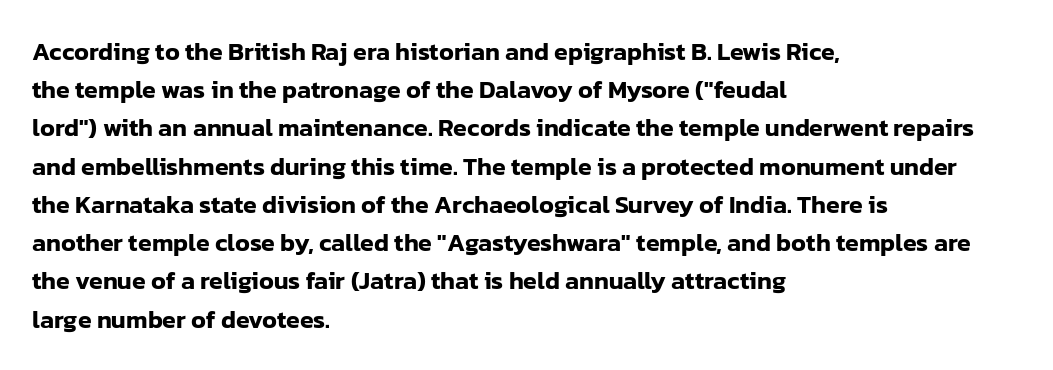
The image shows 25 px text type, upright; set left-aligned, normal line spacing (1.53x), normal letter spacing, not underlined.
